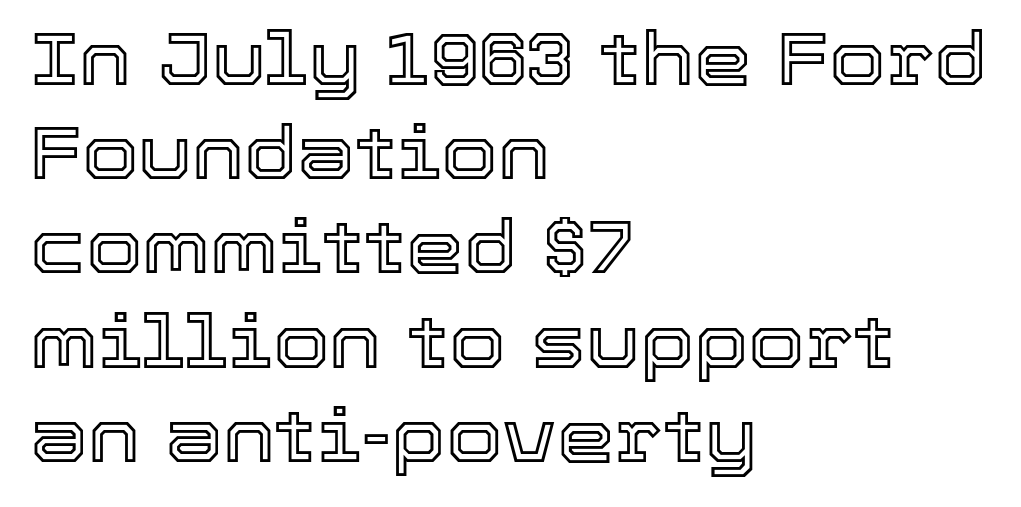
Q: Is the text italic (slanted)? A: No, it is upright.
Q: Is the text underlined? A: No.
Q: How is the paragraph aligned? A: Left-aligned.
Q: Is the spacing between letters normal or unusually wide? A: Normal.
Q: Is the spacing between lines tight, normal or loose? A: Normal.
Q: Width (condensed, normal, or wide)? A: Normal.
Q: x-height? A: Medium.
Q: Monospaced? A: No.
